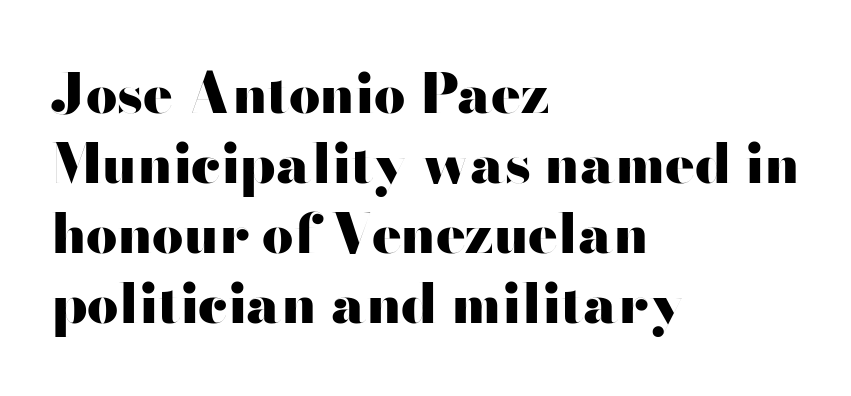
The image shows 55 px heavy, wide type, upright; set left-aligned, normal line spacing (1.27x), normal letter spacing, not underlined; high stroke contrast and a small x-height.
